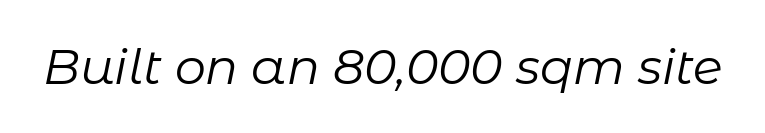
The image shows 49 px regular-weight type, italic (leaning right); set normal letter spacing, not underlined; low stroke contrast and a medium x-height.
